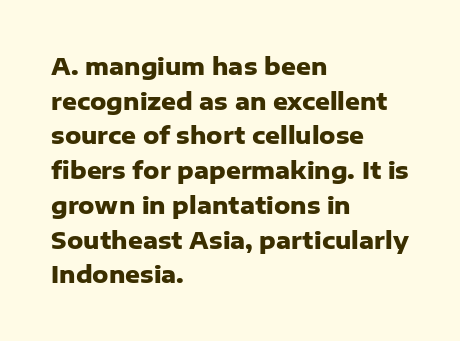
Every stem runs plumb, perpendicular to the baseline. The typesetting leans heavy: a genuine bold. Anything drawn beneath the words? Only blank space. The paragraph shown leans on its left margin. In terms of letterspacing, this is plain default setting. The space between consecutive lines is moderate.
